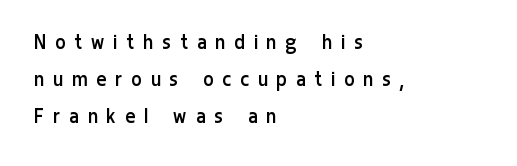
Q: Is the text bold? A: No.
Q: Is the text italic (slanted)? A: No, it is upright.
Q: Is the text underlined? A: No.
Q: How is the paragraph aligned? A: Left-aligned.
Q: Is the spacing between letters normal or unusually wide? A: Unusually wide.
Q: Is the spacing between lines tight, normal or loose? A: Normal.
